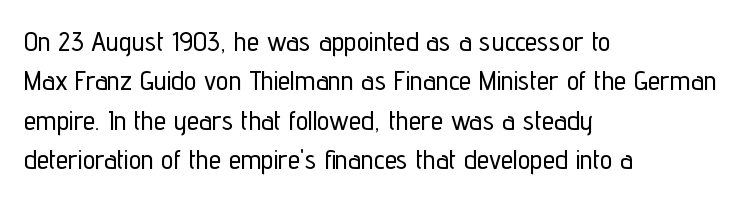
Line spacing here is normal. Every character sits straight up, as roman type does. The rendering shows plain stroke endings on the letterforms — a sans-serif design. The passage shown is not underscored anywhere. Compared with a centered layout, this one pins lines to the left instead. You could call the tracking neutral — neither tight nor loose.
